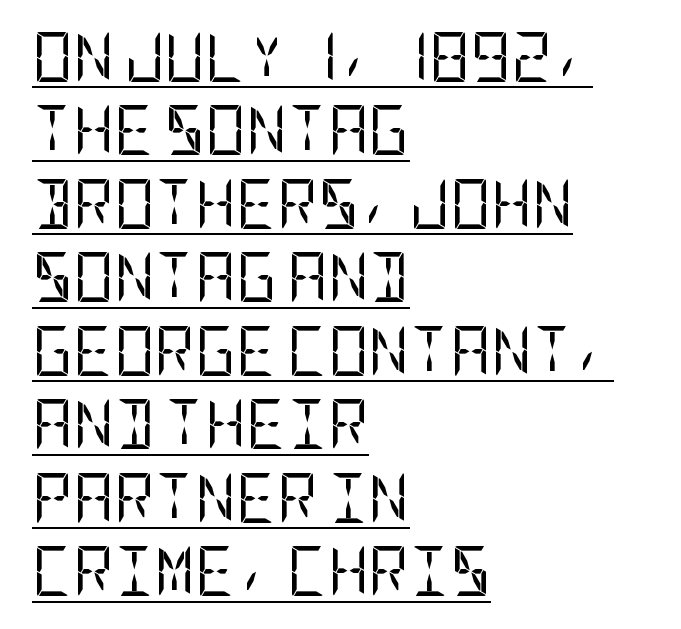
{"serif": "no", "italic": "no", "bold": "no", "weight": "regular", "width": "condensed", "stroke_contrast": "low", "x_height": "large", "underline": "yes", "align": "left", "line_spacing": "normal", "line_spacing_ratio": 1.47, "letter_spacing": "normal", "letter_spacing_em": 0.0, "glyph_px": 50}
